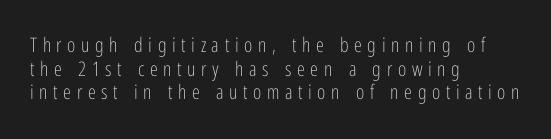
{"italic": "no", "bold": "no", "underline": "no", "align": "left", "line_spacing_ratio": 1.18, "letter_spacing": "wide", "letter_spacing_em": 0.28, "glyph_px": 20}
